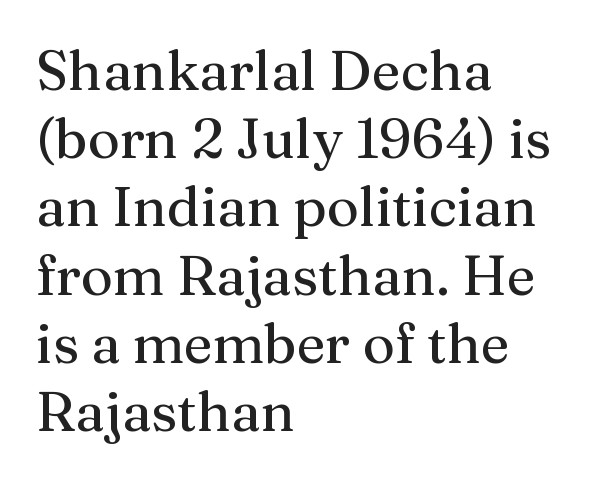
The image shows 55 px serif type, upright; set left-aligned, line spacing 1.24x, normal letter spacing, not underlined; medium stroke contrast and a medium x-height.
